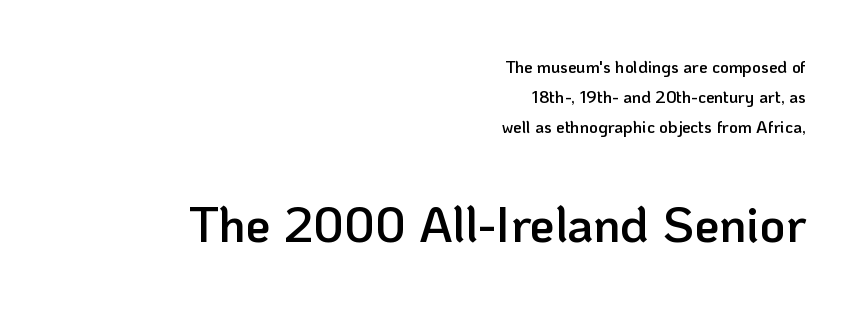
{"serif": "no", "italic": "no", "bold": "semi", "weight": "semibold", "width": "normal", "stroke_contrast": "low", "x_height": "medium", "monospaced": "no", "underline": "no", "align": "right", "line_spacing_ratio": 1.77, "letter_spacing": "normal", "letter_spacing_em": 0.0, "larger_block": "second", "size_ratio": 2.94, "glyph_px": 50}
